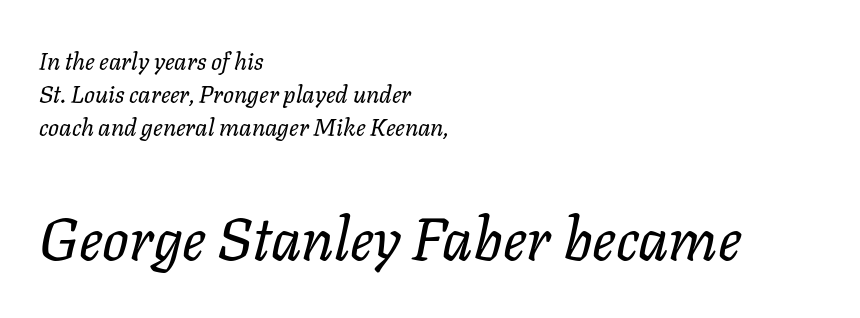
{"italic": "yes", "lean": "right", "slant_degrees": 11, "bold": "no", "weight": "regular", "width": "normal", "stroke_contrast": "low", "x_height": "medium", "monospaced": "no", "underline": "no", "align": "left", "line_spacing": "normal", "line_spacing_ratio": 1.38, "letter_spacing": "normal", "letter_spacing_em": 0.0, "larger_block": "second", "size_ratio": 2.46, "glyph_px": 59}
